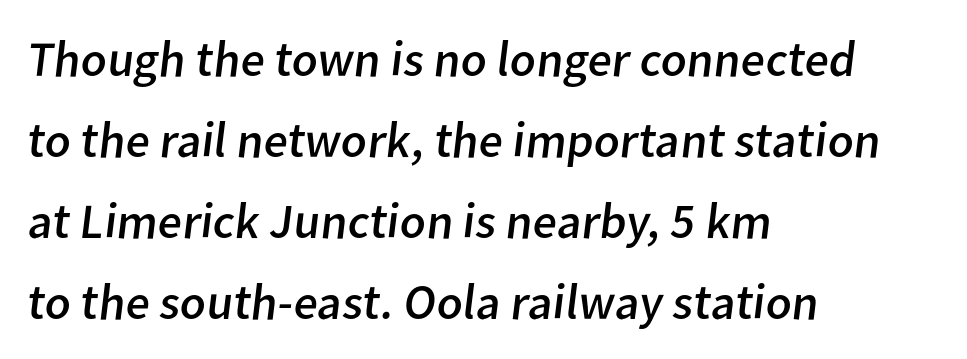
{"serif": "no", "bold": "no", "weight": "regular", "width": "normal", "stroke_contrast": "low", "x_height": "medium", "monospaced": "no", "underline": "no", "align": "left", "line_spacing": "normal", "line_spacing_ratio": 1.62, "letter_spacing": "normal", "letter_spacing_em": 0.0, "glyph_px": 50}
